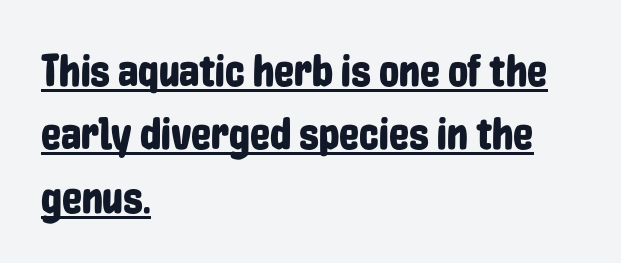
Q: Is the text italic (slanted)? A: No, it is upright.
Q: Is the typeface a serif or a sans-serif typeface? A: Sans-serif.
Q: Is the text underlined? A: Yes.
Q: How is the paragraph aligned? A: Left-aligned.
Q: Is the spacing between letters normal or unusually wide? A: Normal.
Q: Is the spacing between lines tight, normal or loose? A: Normal.
Q: Width (condensed, normal, or wide)? A: Condensed.
Q: Stroke contrast? A: Low.
Q: x-height? A: Medium.
Q: Monospaced? A: No.
